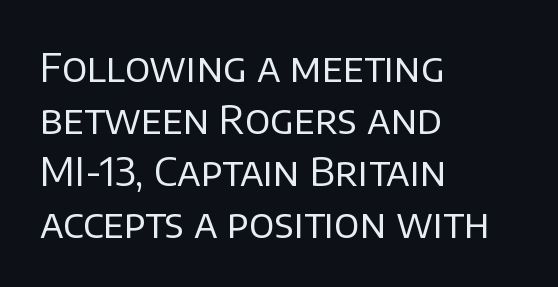
The image shows 40 px regular-weight sans-serif type, upright; set left-aligned, normal line spacing (1.3x), normal letter spacing, not underlined; low stroke contrast and a large x-height.
